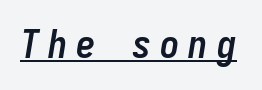
The image shows 39 px semibold, condensed type, italic (leaning right), monospaced; set unusually wide letter spacing (+0.22 em), underlined; low stroke contrast and a medium x-height.
